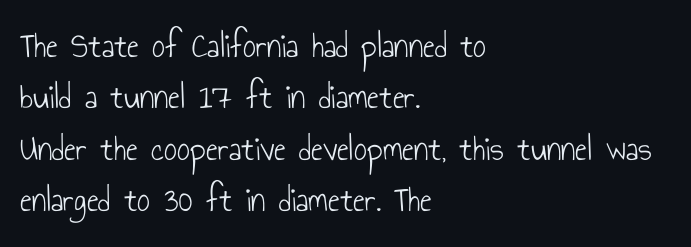
Q: Is the text bold? A: No.
Q: Is the text italic (slanted)? A: No, it is upright.
Q: Is the typeface a serif or a sans-serif typeface? A: Sans-serif.
Q: Is the text underlined? A: No.
Q: How is the paragraph aligned? A: Left-aligned.
Q: Is the spacing between letters normal or unusually wide? A: Normal.
Q: Is the spacing between lines tight, normal or loose? A: Normal.
Q: Width (condensed, normal, or wide)? A: Condensed.
Q: Stroke contrast? A: Low.
Q: x-height? A: Small.
Q: Monospaced? A: No.
